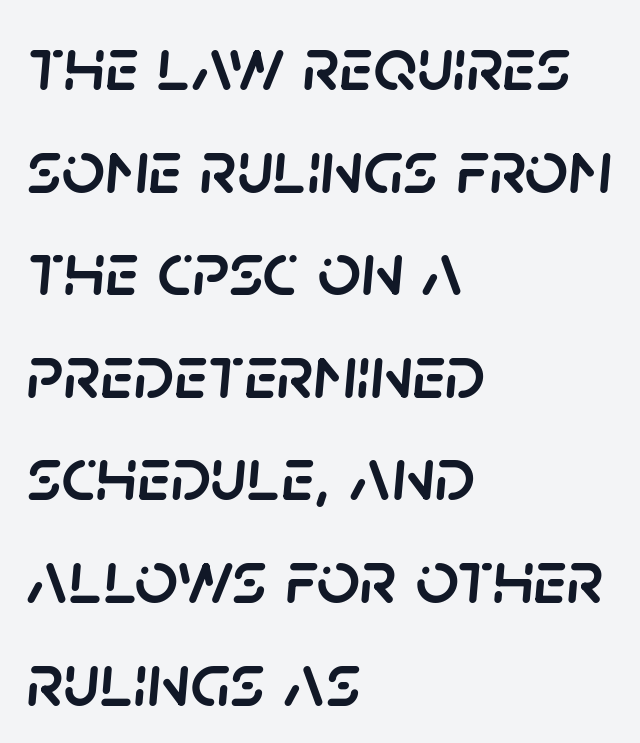
{"italic": "yes", "lean": "right", "slant_degrees": 5, "width": "normal", "stroke_contrast": "low", "x_height": "large", "monospaced": "no", "underline": "no", "align": "left", "line_spacing": "normal", "line_spacing_ratio": 1.35, "letter_spacing": "normal", "letter_spacing_em": 0.0, "glyph_px": 76}
